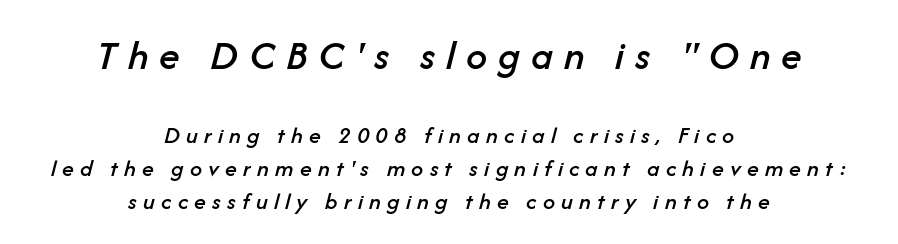
{"italic": "yes", "lean": "right", "slant_degrees": 14, "width": "normal", "stroke_contrast": "low", "x_height": "medium", "monospaced": "no", "underline": "no", "align": "center", "line_spacing": "normal", "line_spacing_ratio": 1.38, "letter_spacing": "wide", "letter_spacing_em": 0.26, "larger_block": "first", "size_ratio": 1.75, "glyph_px": 42}
